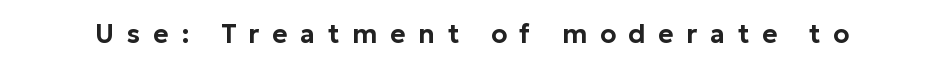
Q: Is the text italic (slanted)? A: No, it is upright.
Q: Is the text underlined? A: No.
Q: Is the spacing between letters normal or unusually wide? A: Unusually wide.
